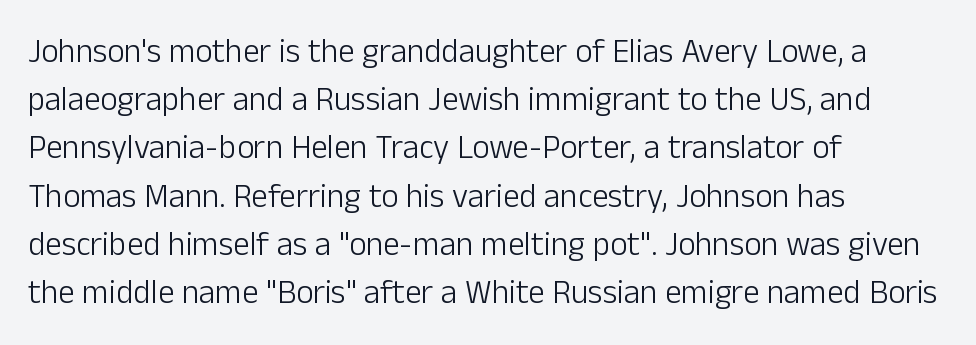
{"serif": "no", "italic": "no", "bold": "no", "weight": "light", "width": "normal", "stroke_contrast": "low", "x_height": "medium", "monospaced": "no", "underline": "no", "align": "left", "line_spacing": "normal", "line_spacing_ratio": 1.46, "letter_spacing": "normal", "letter_spacing_em": 0.0, "glyph_px": 33}
